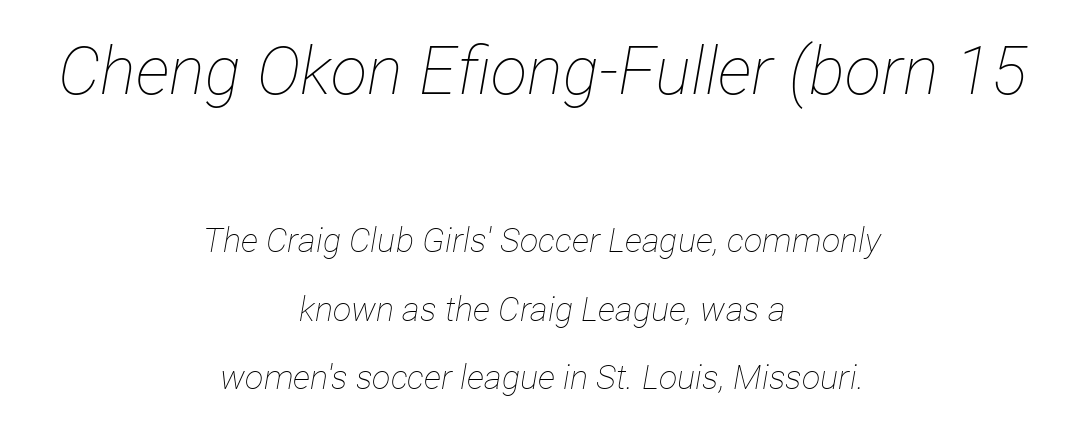
The image shows 67 px thin, condensed type, italic (leaning right); set centered, loose line spacing (2.02x), normal letter spacing, not underlined; the first (top) block is 1.97x larger; low stroke contrast and a medium x-height.
